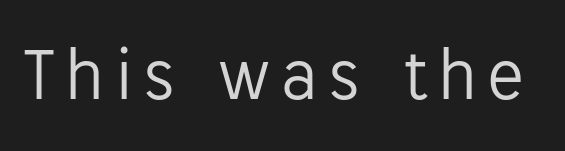
{"serif": "no", "italic": "no", "bold": "no", "weight": "light", "width": "normal", "stroke_contrast": "low", "x_height": "medium", "monospaced": "no", "underline": "no", "glyph_px": 76}
